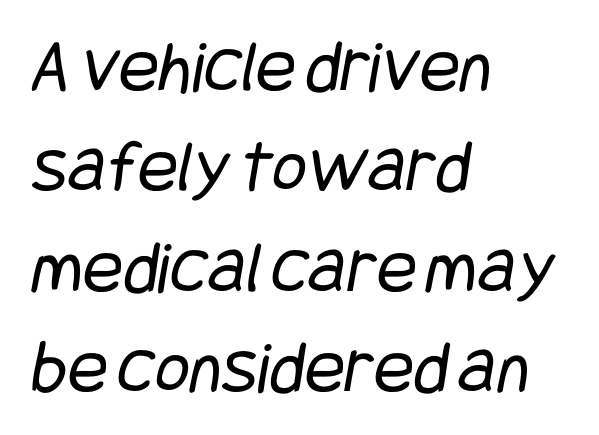
The image shows 75 px regular-weight, condensed sans-serif type; set left-aligned, normal line spacing (1.34x), normal letter spacing, not underlined; low stroke contrast and a large x-height.
